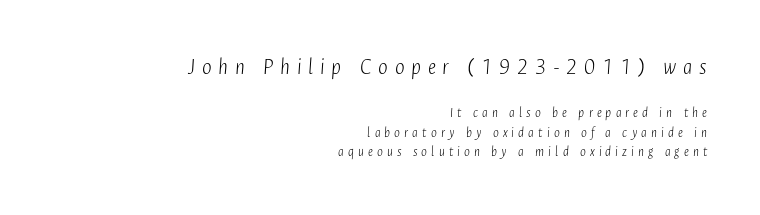
Look at the glyph heights: the upper group is clearly the bigger setting. Observe the wide spacing: letters keep a clear distance from each other. A flush-right, rag-left setting is used for this passage. Successive baselines arrive at the customary interval.
